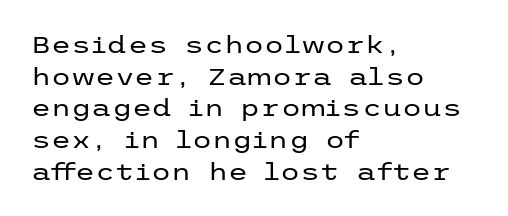
Q: Is the text bold? A: No.
Q: Is the text italic (slanted)? A: No, it is upright.
Q: Is the text underlined? A: No.
Q: How is the paragraph aligned? A: Left-aligned.
Q: Is the spacing between letters normal or unusually wide? A: Normal.
Q: Is the spacing between lines tight, normal or loose? A: Normal.
